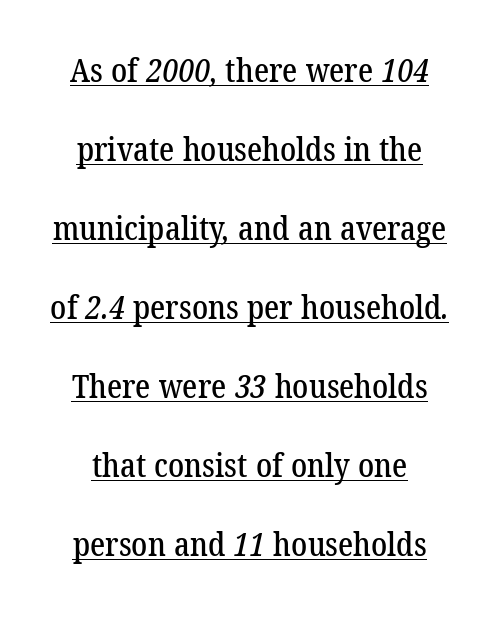
{"serif": "yes", "width": "normal", "stroke_contrast": "low", "x_height": "medium", "monospaced": "no", "underline": "yes", "line_spacing": "loose", "line_spacing_ratio": 2.47, "letter_spacing": "normal", "letter_spacing_em": 0.0, "glyph_px": 32}
